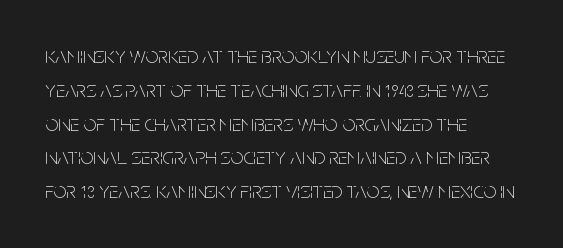
{"italic": "no", "bold": "no", "underline": "no", "align": "left", "line_spacing": "normal", "line_spacing_ratio": 1.47, "letter_spacing": "normal", "letter_spacing_em": 0.0, "glyph_px": 23}
